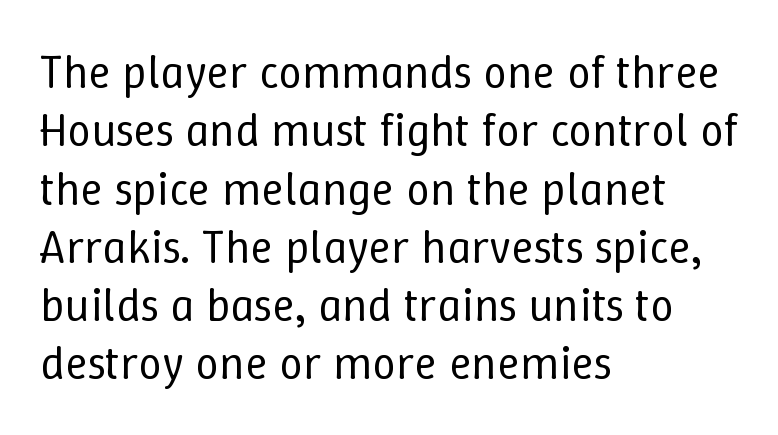
Character widths vary here, with narrow letters taking less room than wide ones. You could call the tracking neutral — neither tight nor loose. The ragged edge is on the right, which tells us the setting is flush left. Descenders hang freely into open space. These glyphs show unthickened strokes, regular width or finer.
